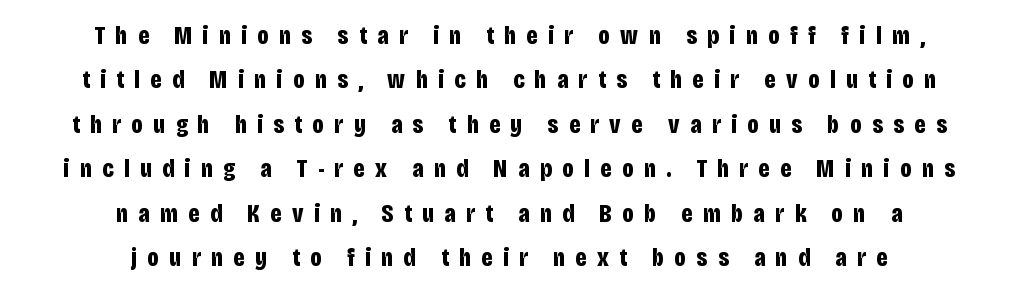
The image shows 26 px bold type, upright; set centered, line spacing 1.71x, unusually wide letter spacing (+0.4 em), not underlined.
